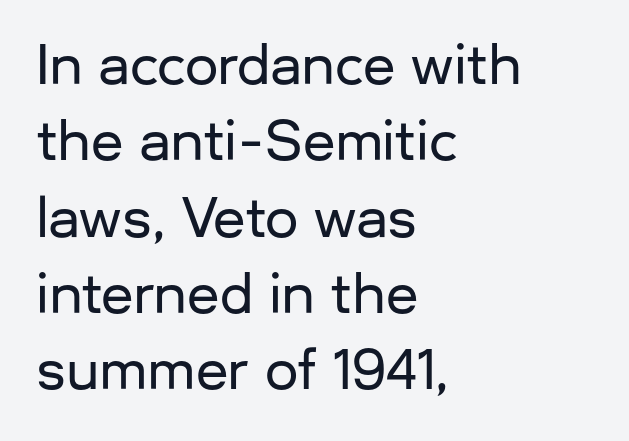
The image shows 53 px sans-serif type, upright; set left-aligned, normal line spacing (1.44x), normal letter spacing, not underlined; low stroke contrast and a medium x-height.
